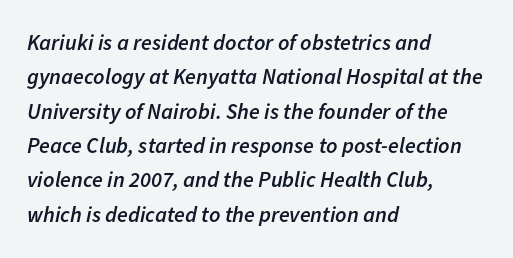
{"italic": "yes", "lean": "right", "slant_degrees": 11, "bold": "semi", "underline": "no", "align": "left", "line_spacing": "normal", "line_spacing_ratio": 1.56, "letter_spacing": "normal", "letter_spacing_em": 0.0, "glyph_px": 22}
